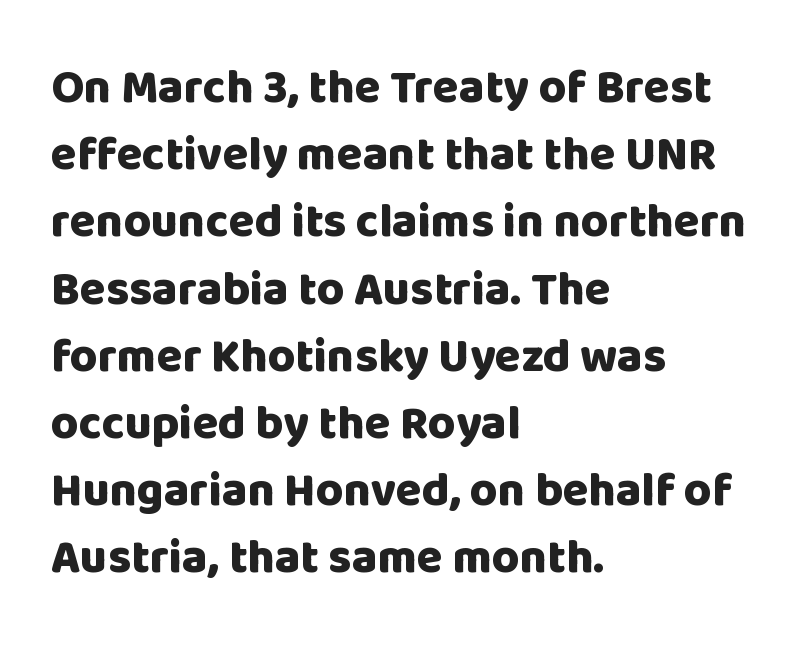
{"serif": "no", "italic": "no", "bold": "yes", "weight": "heavy", "width": "normal", "stroke_contrast": "low", "x_height": "large", "monospaced": "no", "underline": "no", "align": "left", "line_spacing": "normal", "line_spacing_ratio": 1.43, "letter_spacing": "normal", "letter_spacing_em": 0.0, "glyph_px": 47}
